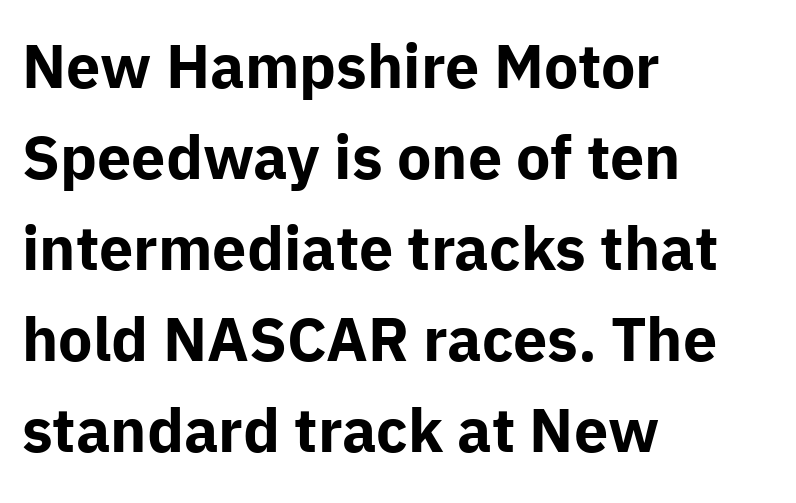
The image shows 61 px bold sans-serif type, upright; set left-aligned, normal line spacing (1.49x), normal letter spacing, not underlined; low stroke contrast and a medium x-height.
